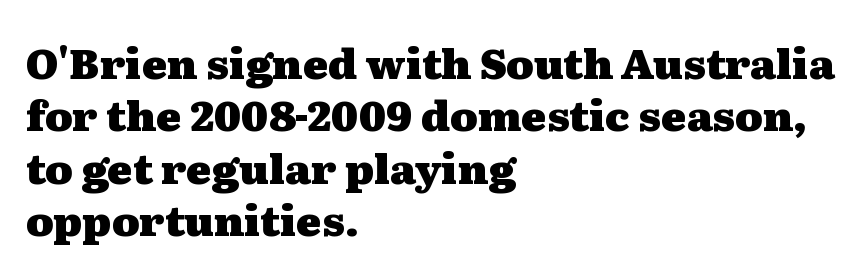
The image shows 42 px heavy, wide serif type, upright; set left-aligned, normal line spacing (1.25x), normal letter spacing, not underlined; medium stroke contrast and a medium x-height.
